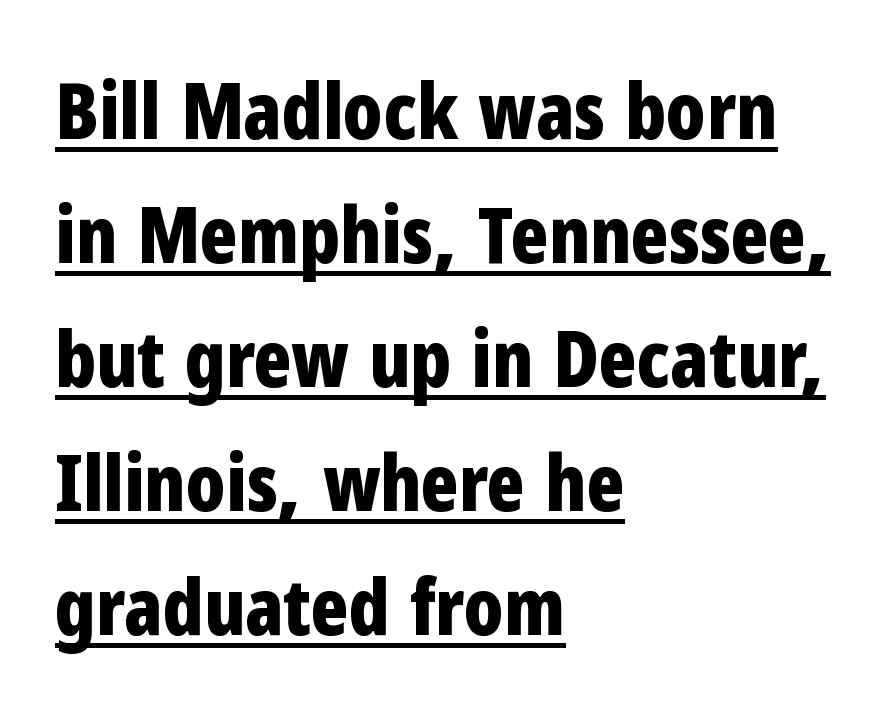
{"serif": "no", "italic": "no", "bold": "yes", "weight": "bold", "width": "condensed", "stroke_contrast": "low", "x_height": "medium", "monospaced": "no", "underline": "yes", "align": "left", "line_spacing": "normal", "line_spacing_ratio": 1.59, "letter_spacing": "normal", "letter_spacing_em": 0.0, "glyph_px": 78}
